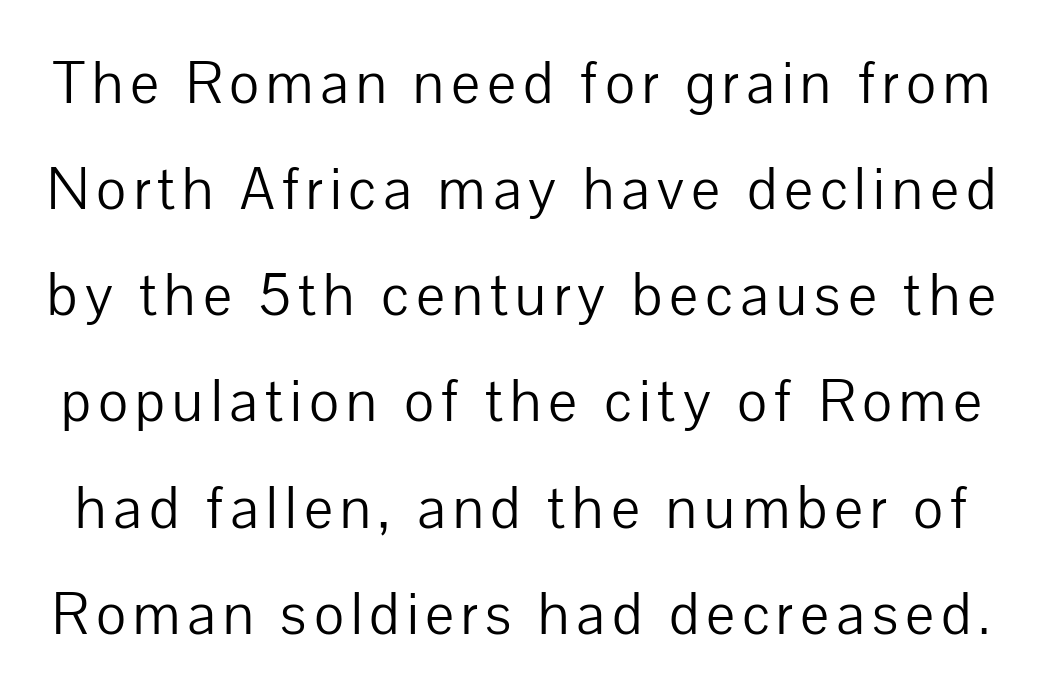
Q: Is the text bold? A: No.
Q: Is the text italic (slanted)? A: No, it is upright.
Q: Is the typeface a serif or a sans-serif typeface? A: Sans-serif.
Q: Is the text underlined? A: No.
Q: Width (condensed, normal, or wide)? A: Normal.
Q: Stroke contrast? A: Low.
Q: x-height? A: Medium.
Q: Monospaced? A: No.
